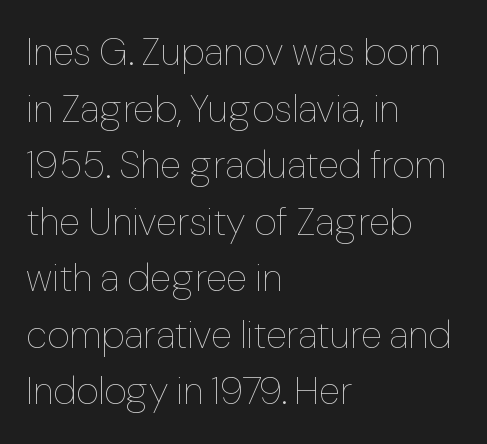
{"italic": "no", "bold": "no", "weight": "thin", "width": "normal", "stroke_contrast": "low", "x_height": "medium", "monospaced": "no", "underline": "no", "align": "left", "line_spacing": "normal", "line_spacing_ratio": 1.45, "letter_spacing": "normal", "letter_spacing_em": 0.0, "glyph_px": 39}
